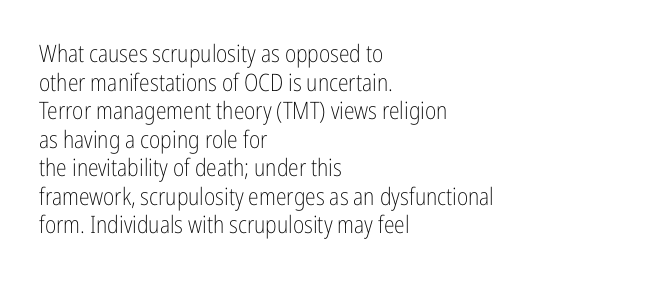
The image shows 24 px text type, upright; set left-aligned, line spacing 1.19x, normal letter spacing, not underlined.
